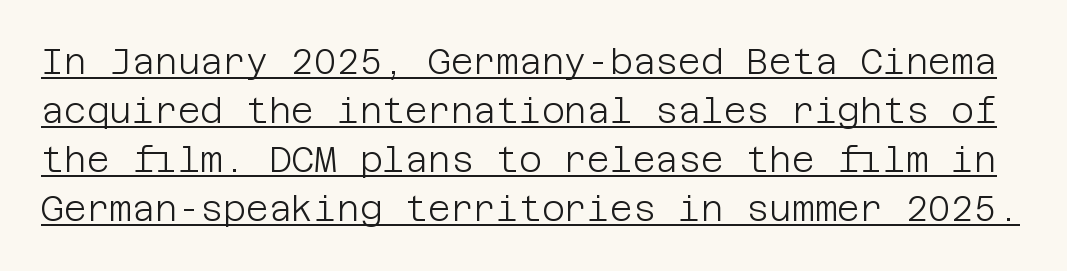
{"serif": "no", "italic": "no", "bold": "no", "weight": "light", "width": "normal", "stroke_contrast": "low", "x_height": "large", "underline": "yes", "line_spacing": "normal", "line_spacing_ratio": 1.4, "letter_spacing": "normal", "letter_spacing_em": 0.0, "glyph_px": 35}
